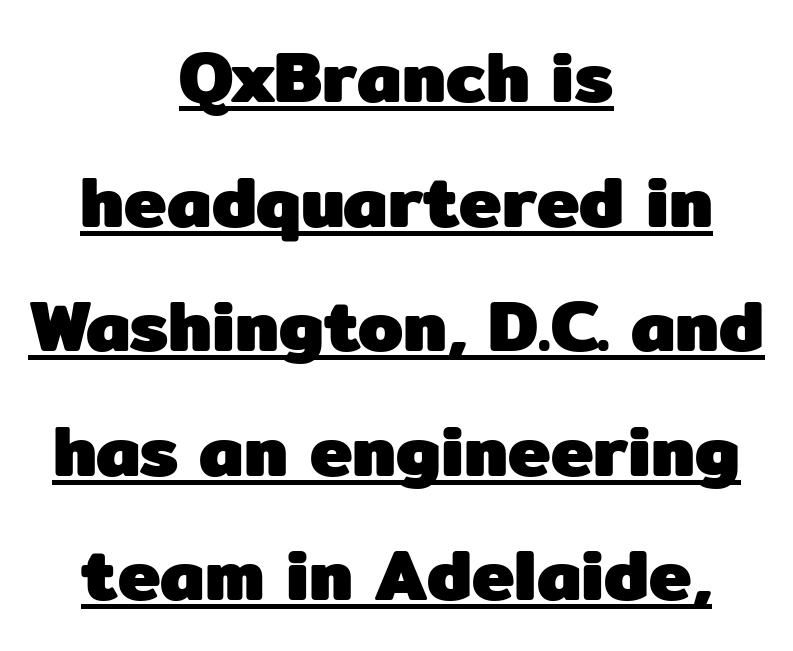
{"serif": "no", "italic": "no", "bold": "yes", "weight": "heavy", "width": "normal", "stroke_contrast": "low", "x_height": "medium", "monospaced": "no", "underline": "yes", "align": "center", "line_spacing_ratio": 1.73, "letter_spacing": "normal", "letter_spacing_em": 0.0, "glyph_px": 72}
